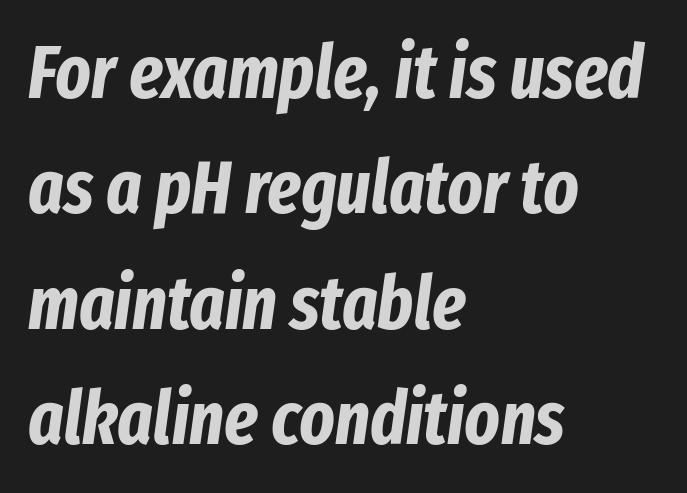
{"italic": "yes", "lean": "right", "slant_degrees": 8, "bold": "yes", "weight": "bold", "width": "condensed", "stroke_contrast": "low", "x_height": "medium", "monospaced": "no", "underline": "no", "align": "left", "line_spacing": "normal", "line_spacing_ratio": 1.56, "letter_spacing": "normal", "letter_spacing_em": 0.0, "glyph_px": 74}
